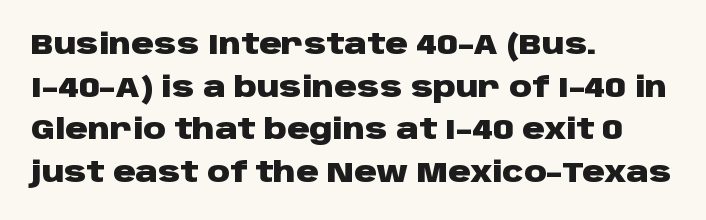
The image shows 28 px heavy, wide sans-serif type, upright; set left-aligned, normal line spacing (1.52x), normal letter spacing, not underlined; low stroke contrast and a large x-height.
